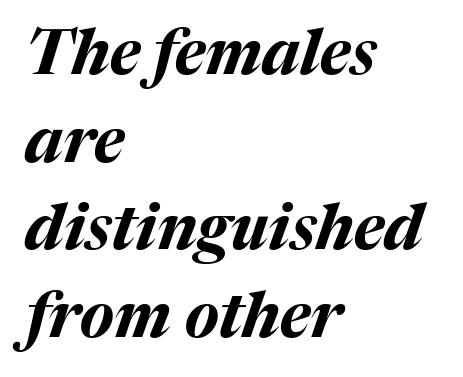
Q: Is the text bold? A: Yes.
Q: Is the text italic (slanted)? A: Yes, it leans right by about 17 degrees.
Q: Is the text underlined? A: No.
Q: How is the paragraph aligned? A: Left-aligned.
Q: Is the spacing between letters normal or unusually wide? A: Normal.
Q: Is the spacing between lines tight, normal or loose? A: Normal.
Q: Width (condensed, normal, or wide)? A: Normal.
Q: Stroke contrast? A: Medium.
Q: x-height? A: Medium.
Q: Monospaced? A: No.
